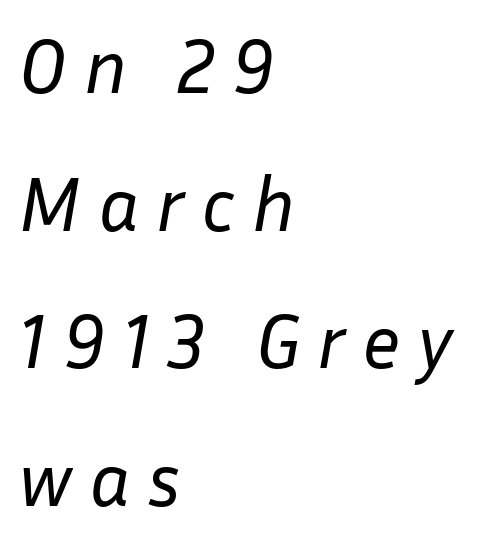
All the whitespace from short lines collects on the right. Spacing verdict: proportional, widths tailored to each character. Stems here are at most as thick as an everyday book face. The type is letterspaced generously, with wide tracking. When letters slant like this, we call the style italic.
